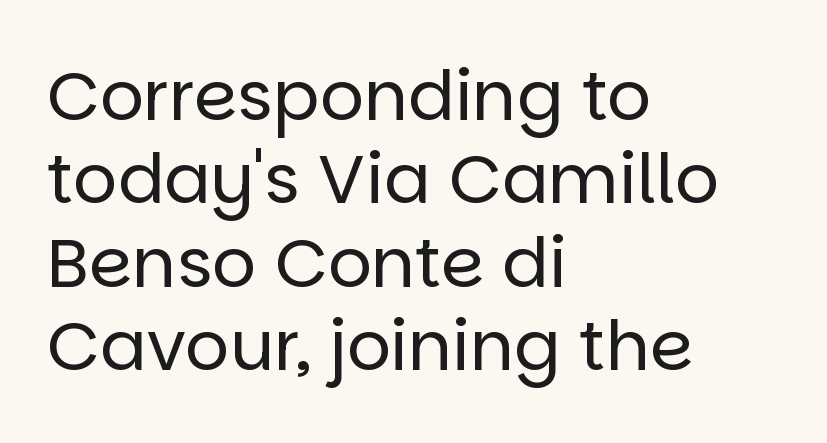
Q: Is the text bold? A: No.
Q: Is the text italic (slanted)? A: No, it is upright.
Q: Is the typeface a serif or a sans-serif typeface? A: Sans-serif.
Q: Is the text underlined? A: No.
Q: How is the paragraph aligned? A: Left-aligned.
Q: Is the spacing between letters normal or unusually wide? A: Normal.
Q: Width (condensed, normal, or wide)? A: Normal.
Q: Stroke contrast? A: Low.
Q: x-height? A: Large.
Q: Monospaced? A: No.
